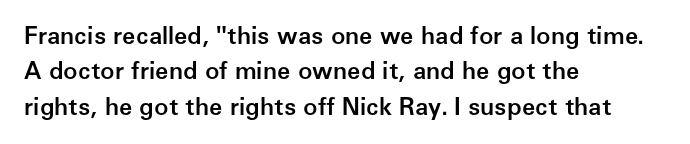
A fair bit of extra ink — the face is semibold, not bold. A roman cut, with each character standing at attention. The ragged edge is on the right, which tells us the setting is flush left. Leading: standard. The area under the type is left untouched.
